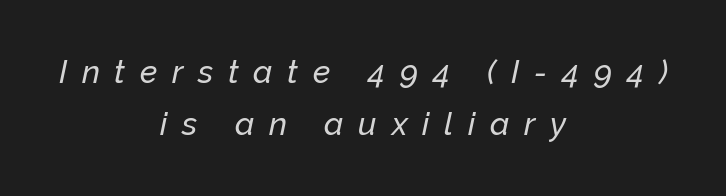
Q: Is the text italic (slanted)? A: Yes, it leans right by about 12 degrees.
Q: Is the text underlined? A: No.
Q: How is the paragraph aligned? A: Centered.
Q: Is the spacing between letters normal or unusually wide? A: Unusually wide.
Q: Is the spacing between lines tight, normal or loose? A: Normal.
Q: Width (condensed, normal, or wide)? A: Normal.
Q: Stroke contrast? A: Low.
Q: x-height? A: Medium.
Q: Monospaced? A: No.
